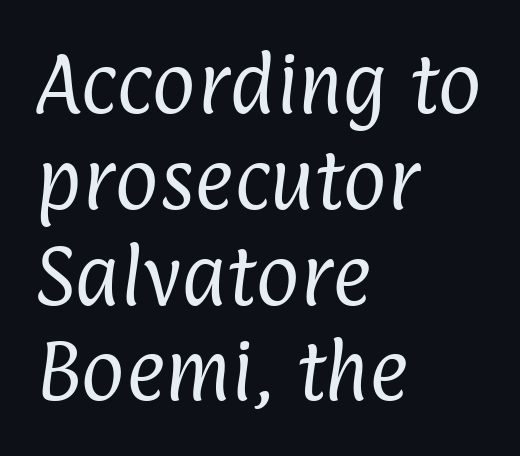
Spacing verdict: proportional, widths tailored to each character. What's the leading like? Ordinary, nothing unusual. The rendering shows plain stroke endings on the letterforms — a sans-serif design. Weight class: somewhere from thin through regular. Only glyphs here, with clear space below each row.
